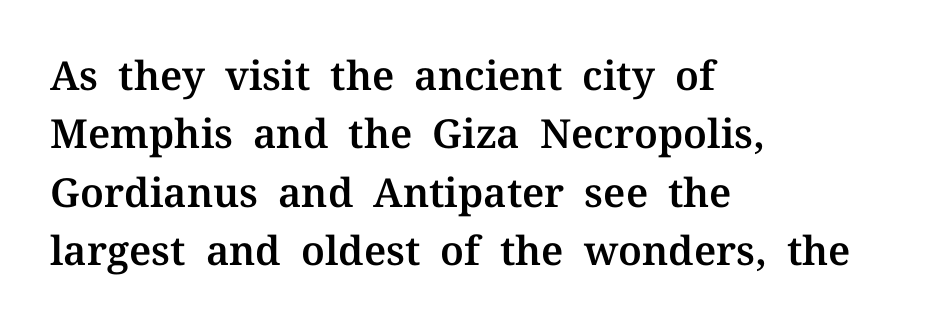
You could not count columns in this text — the font is proportionally spaced. Notice how descenders clear the ascenders below comfortably — that's standard leading. Which margin do the lines hug? The left one — the right edge is uneven. The type family on display is of the serif kind. Honestly, there is no underline to notice here at all.
